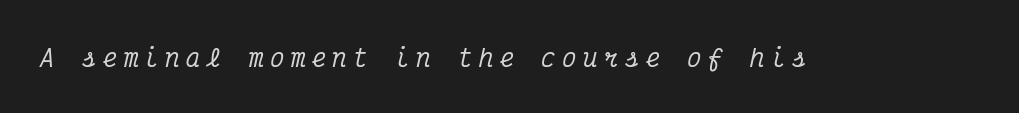
{"italic": "yes", "lean": "right", "slant_degrees": 12, "underline": "no", "letter_spacing": "wide", "letter_spacing_em": 0.27, "glyph_px": 24}
